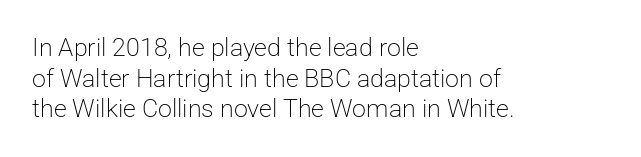
The letters look calm and open, with moderate or lighter stems. Descenders are the only things crossing below the line. Left-aligned paragraph, ragged on the right. Short note: letters normally spaced.
